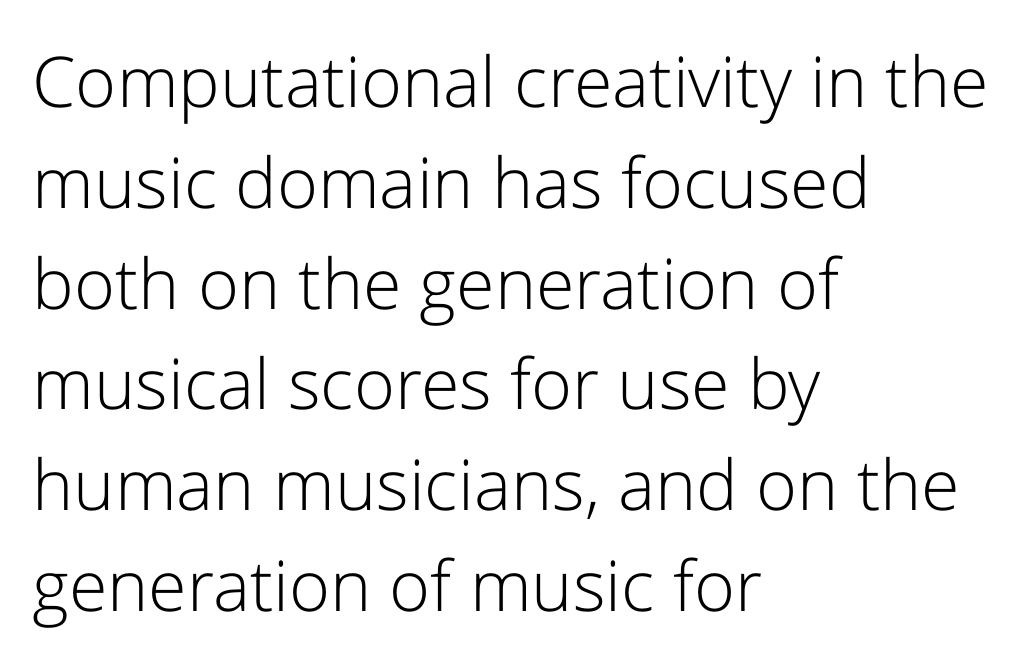
The image shows 70 px light sans-serif type, upright; set left-aligned, normal line spacing (1.44x), normal letter spacing, not underlined; low stroke contrast and a medium x-height.
